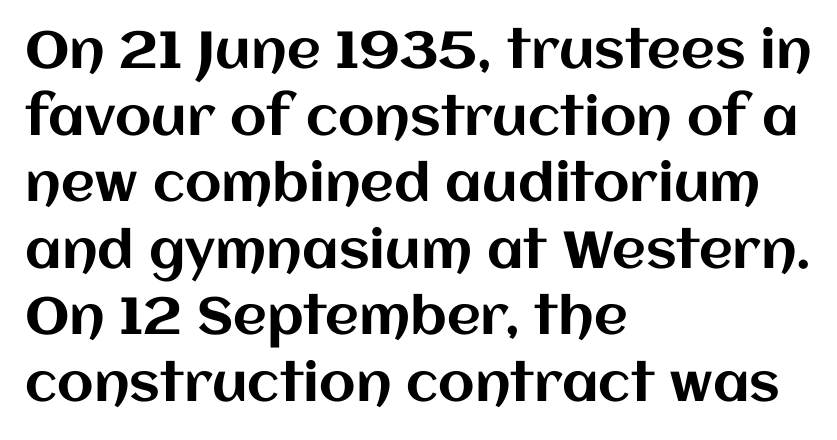
The image shows 52 px text type, upright; set left-aligned, normal line spacing (1.28x), normal letter spacing, not underlined; medium stroke contrast and a large x-height.
